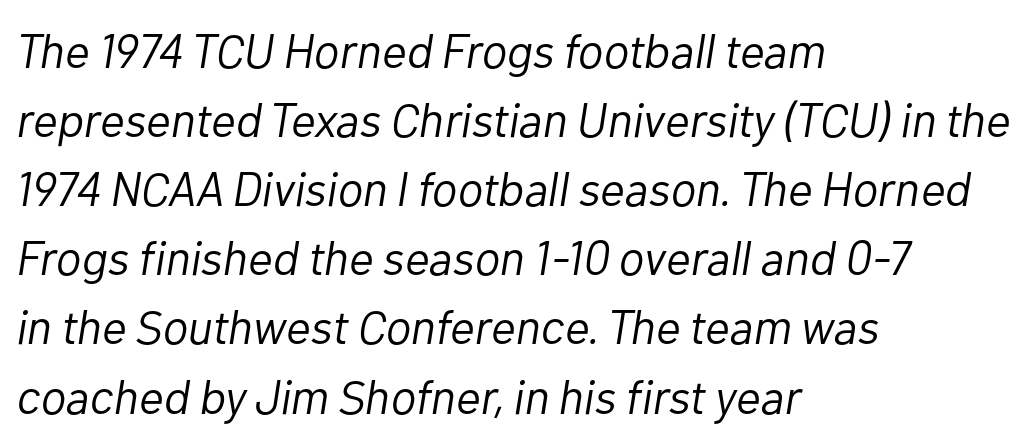
{"italic": "yes", "lean": "right", "slant_degrees": 10, "bold": "no", "weight": "light", "width": "normal", "stroke_contrast": "low", "x_height": "medium", "monospaced": "no", "underline": "no", "align": "left", "line_spacing": "normal", "line_spacing_ratio": 1.44, "letter_spacing": "normal", "letter_spacing_em": 0.0, "glyph_px": 48}
